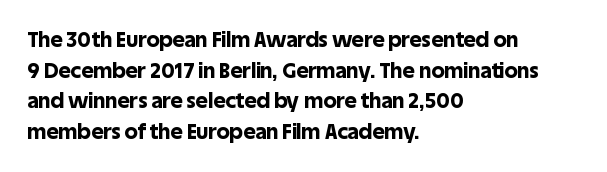
Q: Is the text bold? A: Yes.
Q: Is the text italic (slanted)? A: No, it is upright.
Q: Is the text underlined? A: No.
Q: How is the paragraph aligned? A: Left-aligned.
Q: Is the spacing between letters normal or unusually wide? A: Normal.
Q: Is the spacing between lines tight, normal or loose? A: Normal.
